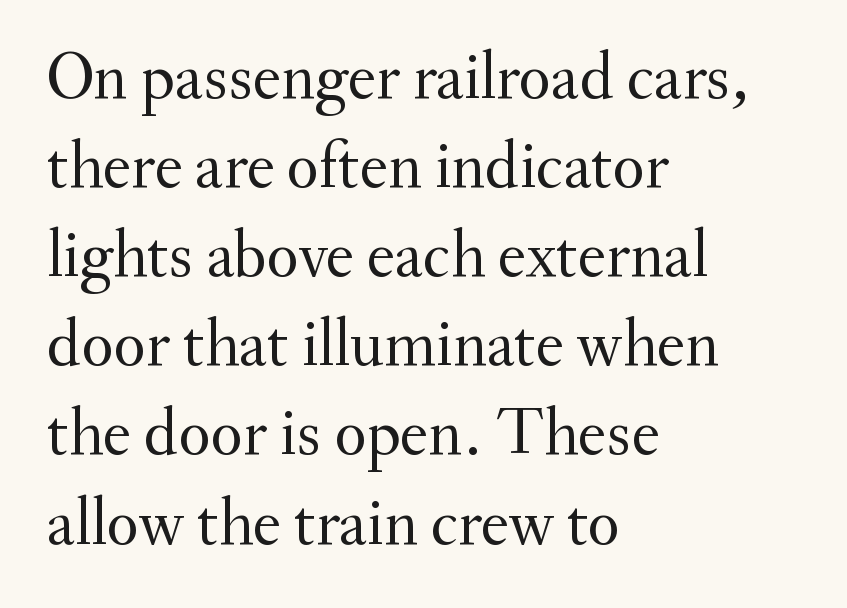
The image shows 67 px regular-weight serif type, upright; set left-aligned, normal line spacing (1.33x), normal letter spacing, not underlined; medium stroke contrast and a small x-height.
